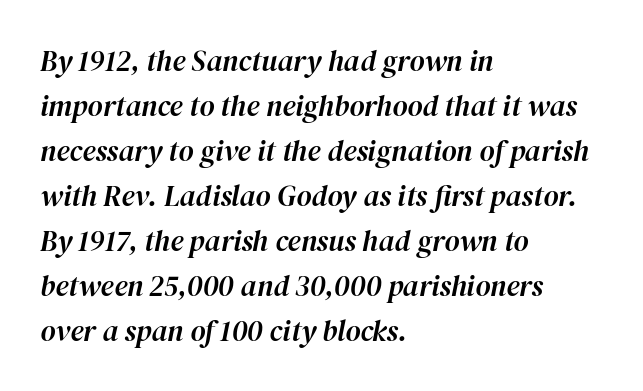
The image shows 29 px text type, italic (leaning right); set left-aligned, normal line spacing (1.55x), normal letter spacing, not underlined; high stroke contrast and a medium x-height.
